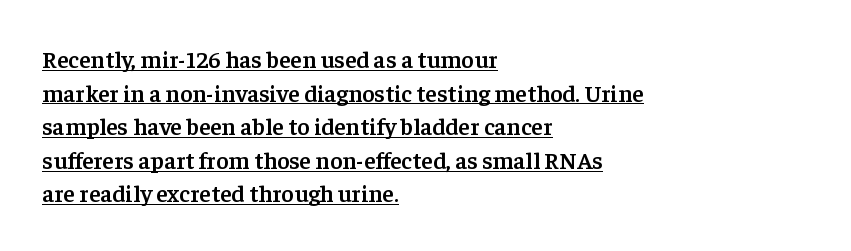
Q: Is the text bold? A: Semi-bold.
Q: Is the text italic (slanted)? A: No, it is upright.
Q: Is the text underlined? A: Yes.
Q: How is the paragraph aligned? A: Left-aligned.
Q: Is the spacing between letters normal or unusually wide? A: Normal.
Q: Is the spacing between lines tight, normal or loose? A: Normal.
